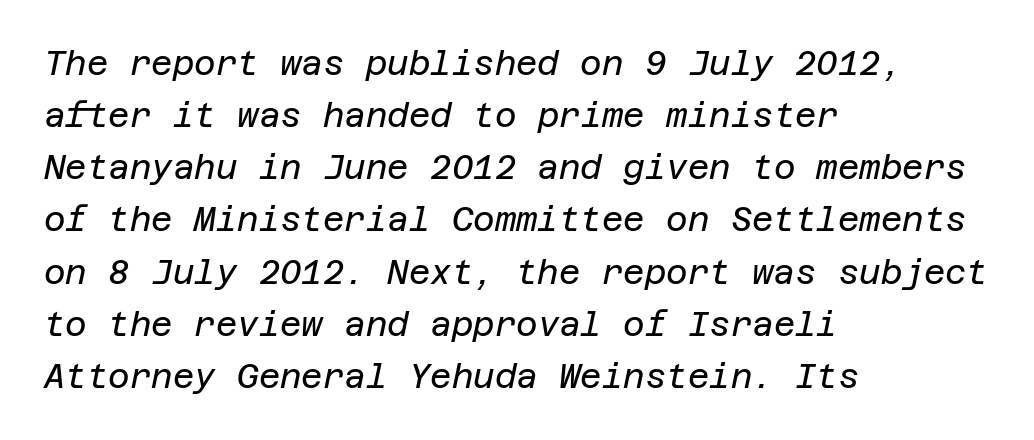
Regular leading. Underlining? Definitely not there. The passage shown leans; its letterforms are oblique. These lines stack with their left ends in a neat column. This sample uses plain, unmodified letter spacing.
